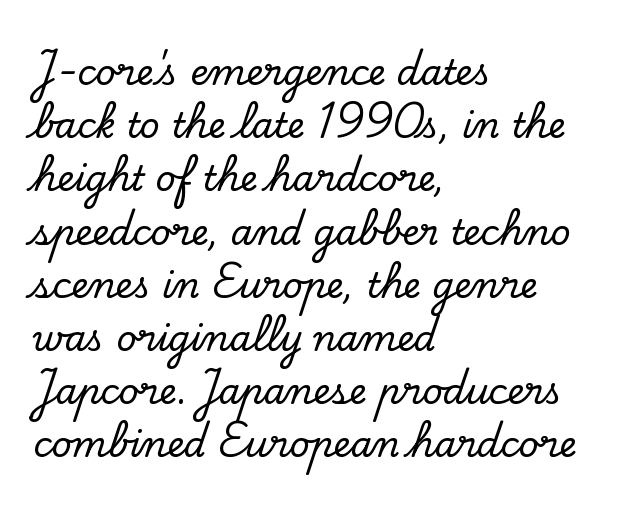
A typesetter would call this leading conventional body-copy spacing. Unlike a clean sans, this face finishes its strokes with serifs. Between one letter and the next there's only the usual sliver of space. These lines are rendered in a variable-pitch font.
